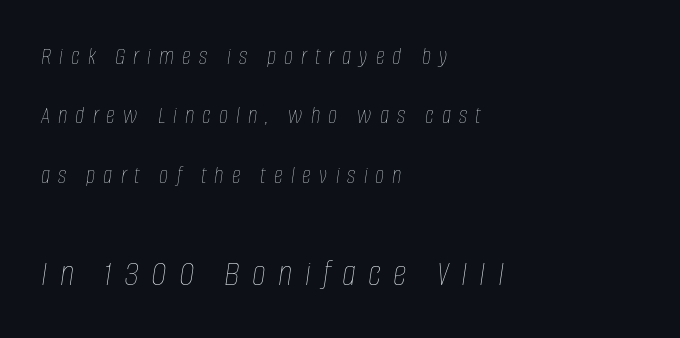
The image shows 38 px thin, condensed type, italic (leaning right); set left-aligned, loose line spacing (2.38x), unusually wide letter spacing (+0.32 em), not underlined; the second (bottom) block is 1.52x larger; low stroke contrast and a large x-height.
